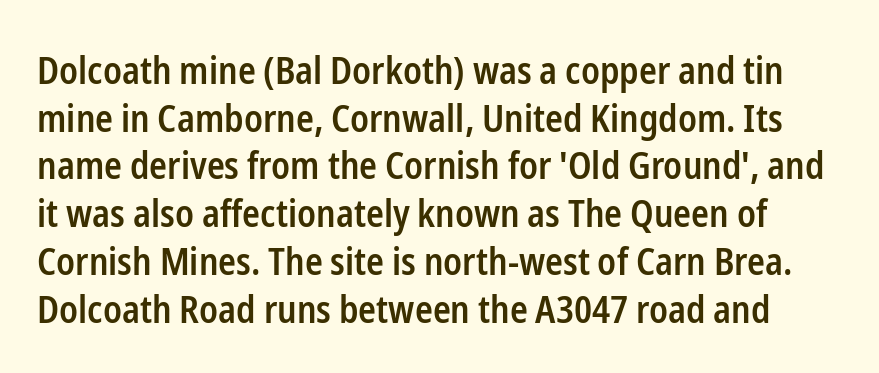
{"serif": "no", "italic": "no", "bold": "semi", "weight": "semibold", "width": "condensed", "stroke_contrast": "low", "x_height": "medium", "monospaced": "no", "underline": "no", "line_spacing": "normal", "line_spacing_ratio": 1.29, "letter_spacing": "normal", "letter_spacing_em": 0.0, "glyph_px": 37}
